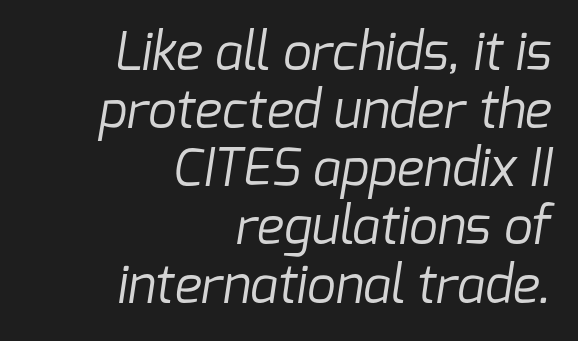
Q: Is the text bold? A: No.
Q: Is the typeface a serif or a sans-serif typeface? A: Sans-serif.
Q: Is the text underlined? A: No.
Q: How is the paragraph aligned? A: Right-aligned.
Q: Is the spacing between letters normal or unusually wide? A: Normal.
Q: Is the spacing between lines tight, normal or loose? A: Tight.
Q: Width (condensed, normal, or wide)? A: Normal.
Q: Stroke contrast? A: Low.
Q: x-height? A: Medium.
Q: Monospaced? A: No.
